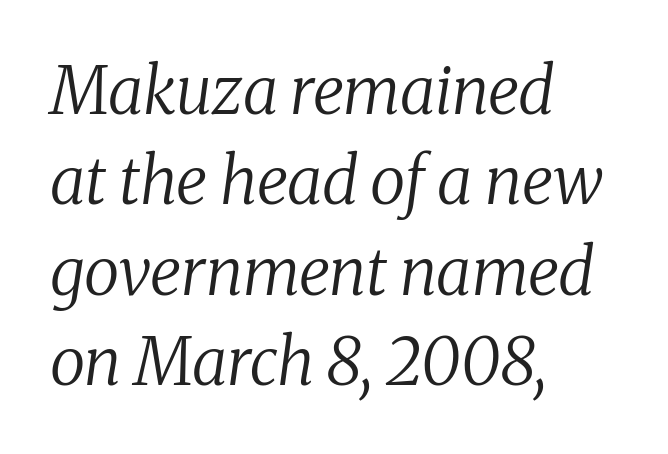
Q: Is the text bold? A: No.
Q: Is the text italic (slanted)? A: Yes, it leans right by about 8 degrees.
Q: Is the typeface a serif or a sans-serif typeface? A: Serif.
Q: Is the text underlined? A: No.
Q: How is the paragraph aligned? A: Left-aligned.
Q: Is the spacing between letters normal or unusually wide? A: Normal.
Q: Is the spacing between lines tight, normal or loose? A: Normal.
Q: Width (condensed, normal, or wide)? A: Normal.
Q: Stroke contrast? A: Medium.
Q: x-height? A: Medium.
Q: Monospaced? A: No.
